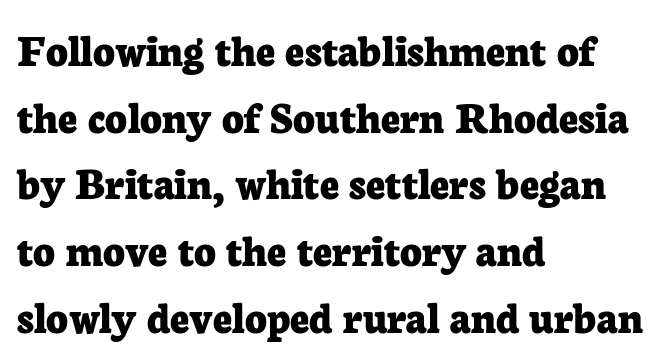
{"serif": "yes", "italic": "no", "bold": "yes", "weight": "bold", "width": "normal", "stroke_contrast": "low", "x_height": "medium", "monospaced": "no", "underline": "no", "align": "left", "line_spacing": "normal", "line_spacing_ratio": 1.42, "letter_spacing": "normal", "letter_spacing_em": 0.0, "glyph_px": 47}
